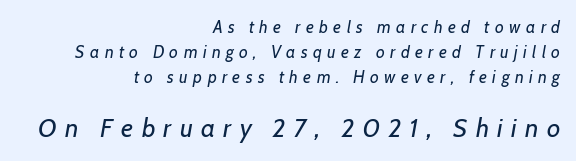
{"italic": "yes", "lean": "right", "slant_degrees": 7, "bold": "no", "underline": "no", "align": "right", "line_spacing": "normal", "line_spacing_ratio": 1.46, "letter_spacing": "wide", "letter_spacing_em": 0.32, "larger_block": "second", "size_ratio": 1.53, "glyph_px": 26}
